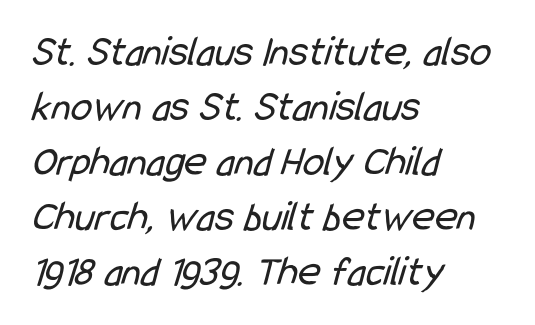
{"serif": "no", "bold": "no", "weight": "regular", "width": "condensed", "stroke_contrast": "low", "x_height": "medium", "monospaced": "no", "underline": "no", "align": "left", "line_spacing": "normal", "line_spacing_ratio": 1.28, "letter_spacing": "normal", "letter_spacing_em": 0.0, "glyph_px": 43}
